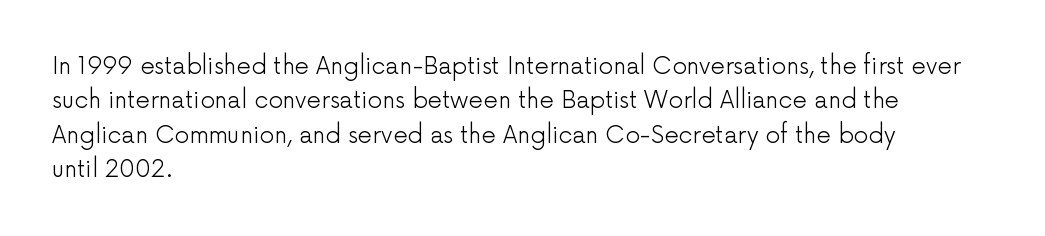
{"italic": "no", "bold": "no", "underline": "no", "align": "left", "line_spacing": "normal", "line_spacing_ratio": 1.49, "letter_spacing": "normal", "letter_spacing_em": 0.0, "glyph_px": 23}
